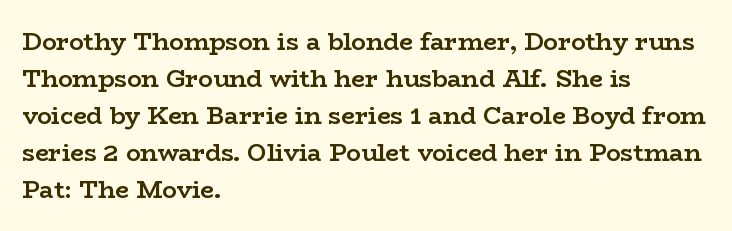
{"italic": "no", "bold": "yes", "underline": "no", "align": "left", "line_spacing": "normal", "line_spacing_ratio": 1.54, "letter_spacing": "normal", "letter_spacing_em": 0.0, "glyph_px": 24}
